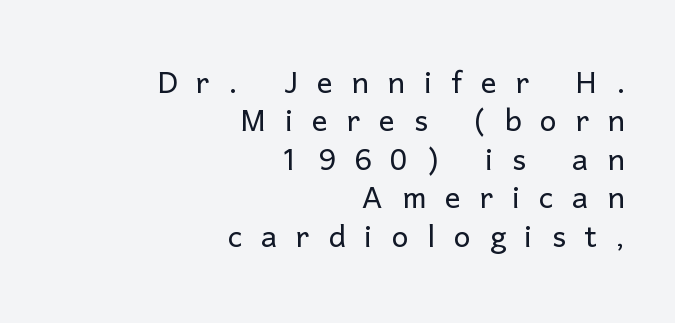
Type style note: lacks serifs. The axis of the letterforms is exactly vertical. Compared with a flush-left layout, this one pins lines to the opposite, right side. Spacing between characters has been opened up far beyond the box default.
